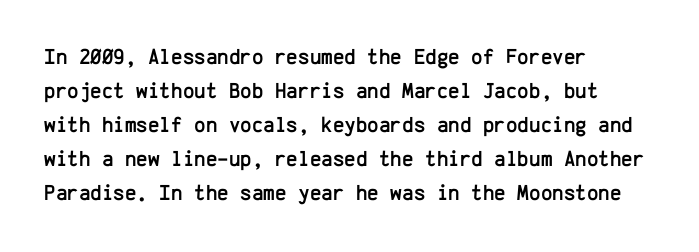
Students, observe: this is what conventionally led text looks like. This sample uses an upright cut, with every glyph sitting square on the baseline. A clean baseline with only descenders dipping below it. Each word holds together tightly as a unit, with standard inter-letter gaps.
